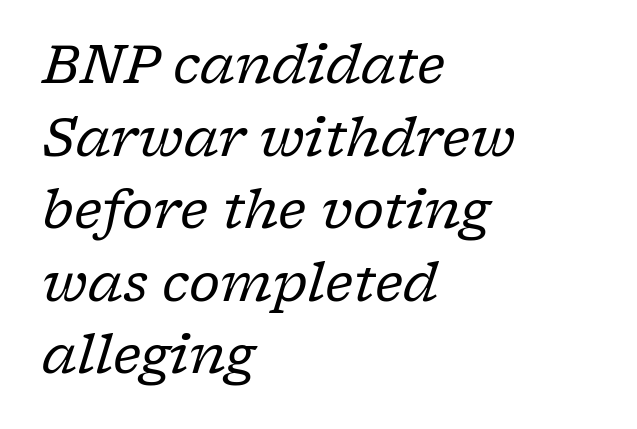
Q: Is the text bold? A: No.
Q: Is the text italic (slanted)? A: Yes, it leans right by about 17 degrees.
Q: Is the typeface a serif or a sans-serif typeface? A: Serif.
Q: Is the text underlined? A: No.
Q: How is the paragraph aligned? A: Left-aligned.
Q: Is the spacing between letters normal or unusually wide? A: Normal.
Q: Is the spacing between lines tight, normal or loose? A: Normal.
Q: Width (condensed, normal, or wide)? A: Normal.
Q: Stroke contrast? A: Low.
Q: x-height? A: Medium.
Q: Monospaced? A: No.
